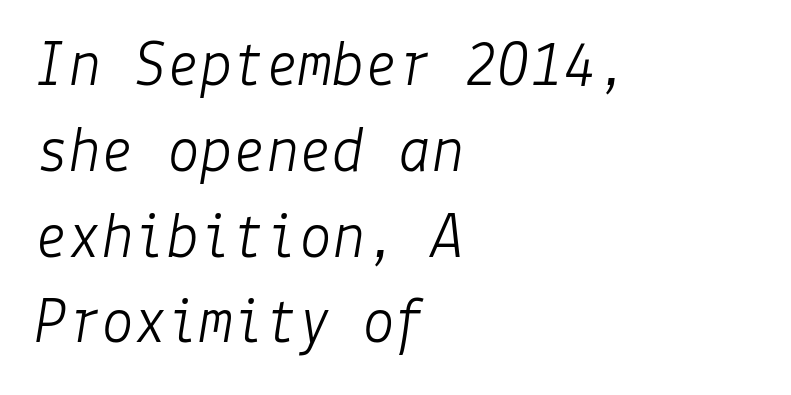
Compared with ordinary roman type, these characters are visibly tilted. Clear beneath every line of the passage. Each stroke keeps to a modest, everyday thickness or less. Is the letter spacing exaggerated? No — it looks like the ordinary default. The lines in this sample share a left origin and differ only in where they stop.
